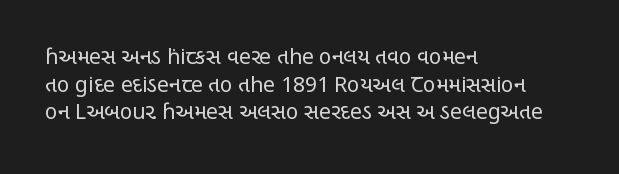
Q: Is the text bold? A: No.
Q: Is the text italic (slanted)? A: No, it is upright.
Q: Is the text underlined? A: No.
Q: How is the paragraph aligned? A: Left-aligned.
Q: Is the spacing between letters normal or unusually wide? A: Normal.
Q: Is the spacing between lines tight, normal or loose? A: Normal.
